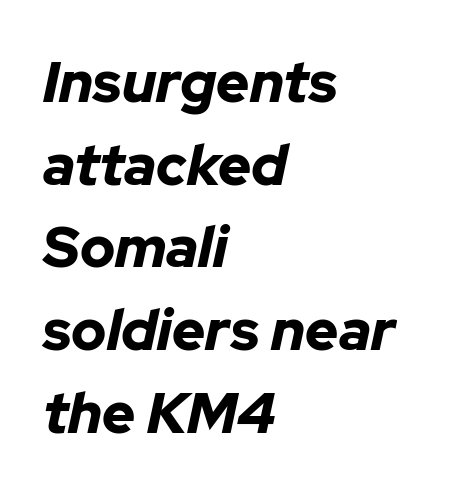
Q: Is the text bold? A: Yes.
Q: Is the text italic (slanted)? A: Yes, it leans right by about 12 degrees.
Q: Is the text underlined? A: No.
Q: How is the paragraph aligned? A: Left-aligned.
Q: Is the spacing between letters normal or unusually wide? A: Normal.
Q: Is the spacing between lines tight, normal or loose? A: Normal.
Q: Width (condensed, normal, or wide)? A: Normal.
Q: Stroke contrast? A: Low.
Q: x-height? A: Medium.
Q: Monospaced? A: No.
